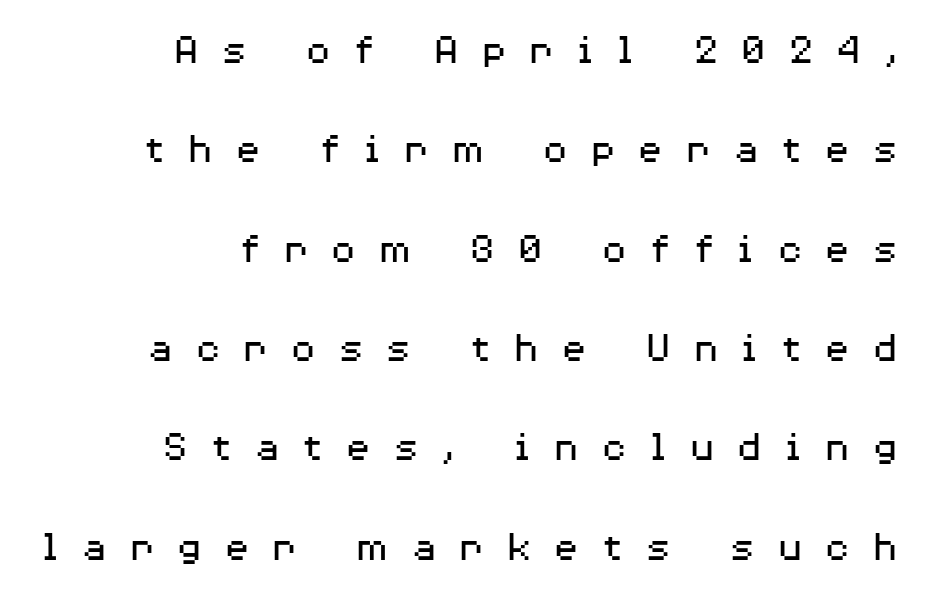
The passage shown is typed in a proportional face where columns would drift. Every row of glyphs terminates at an identical x-position on the right. If you measured baseline to baseline, you'd find a long distance. What kind of face is this? One without serifs — a sans. This is the regular roman posture of the typeface.
